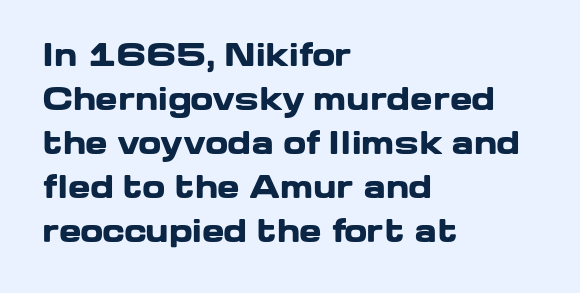
The rendering shows plain stroke endings on the letterforms — a sans-serif design. Typographic density is high because the face is bold. Do the characters align in a grid? No, the font is proportional. Plain, unruled lines of type.
